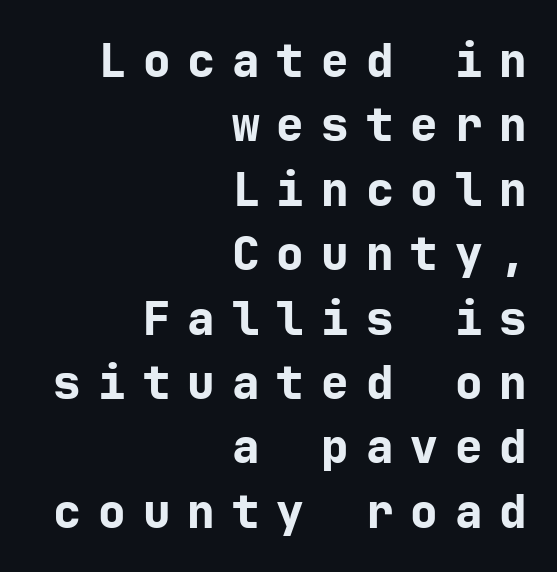
The image shows 46 px bold sans-serif type, upright; set right-aligned, normal line spacing (1.4x), unusually wide letter spacing (+0.37 em), not underlined; low stroke contrast and a medium x-height.
